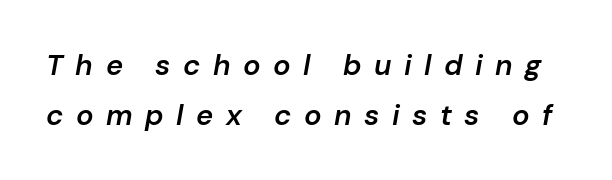
{"italic": "yes", "lean": "right", "slant_degrees": 10, "bold": "semi", "weight": "semibold", "width": "normal", "stroke_contrast": "low", "x_height": "medium", "monospaced": "no", "underline": "no", "line_spacing_ratio": 1.74, "letter_spacing": "wide", "letter_spacing_em": 0.43, "glyph_px": 29}
